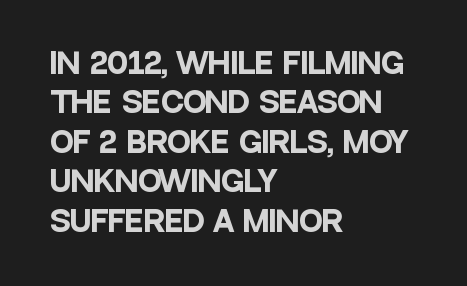
The image shows 28 px heavy, condensed sans-serif type, upright; set left-aligned, normal line spacing (1.41x), normal letter spacing, not underlined; low stroke contrast and a large x-height.
